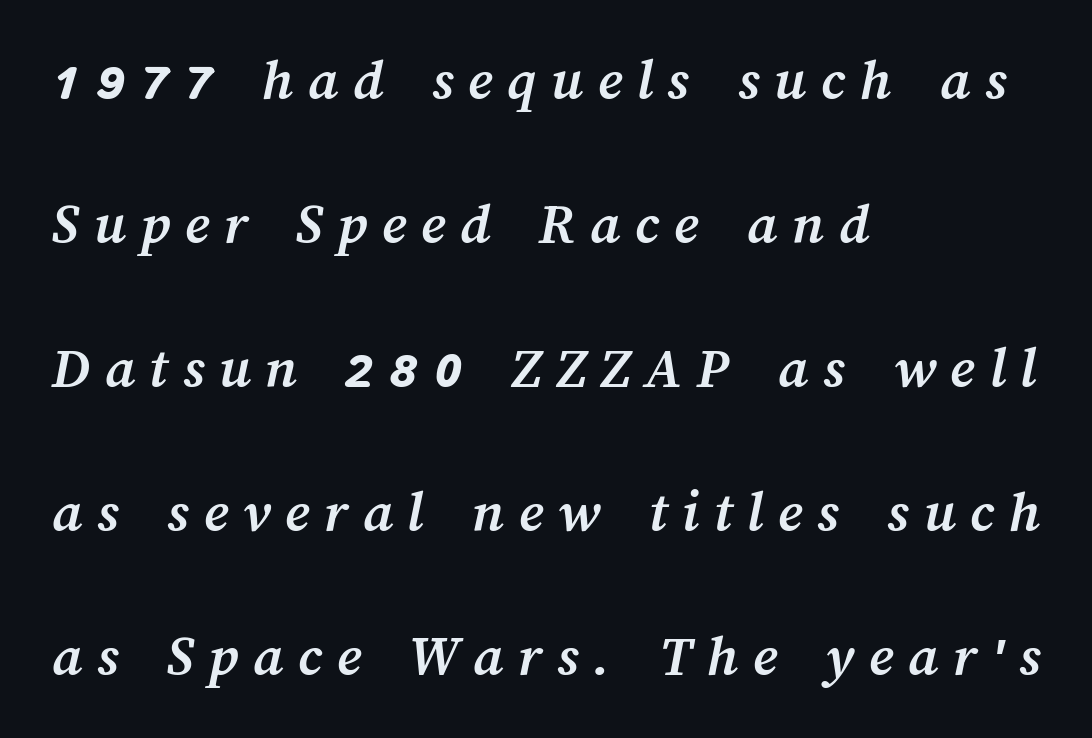
{"bold": "yes", "weight": "semibold", "width": "normal", "stroke_contrast": "medium", "x_height": "medium", "monospaced": "no", "underline": "no", "align": "left", "line_spacing": "loose", "line_spacing_ratio": 2.4, "letter_spacing": "wide", "letter_spacing_em": 0.24, "glyph_px": 60}
